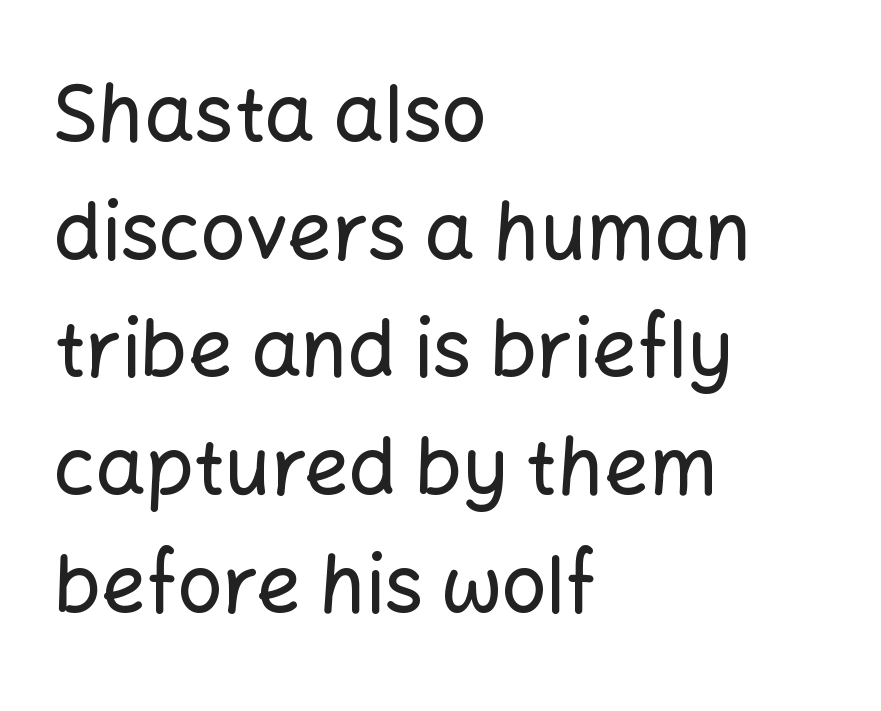
In terms of letterspacing, this is plain default setting. A roman cut, with each character standing at attention. Do the characters align in a grid? No, the font is proportional. Honestly, the row spacing looks completely unremarkable. The glyphs in this specimen are sans serif. The glyphs are unaccompanied by any horizontal stroke below them.
